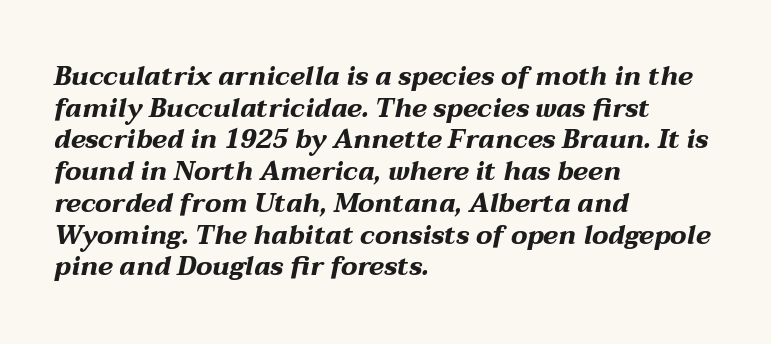
Set as a true bold cut, around the 700 mark. Plain, unruled lines of type. Looking at the ascenders, they clearly lean. The letterforms sit shoulder to shoulder at normal distance.
